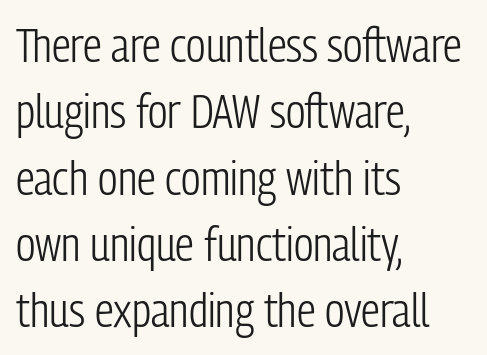
The image shows 47 px light, condensed sans-serif type, upright; set left-aligned, normal line spacing (1.41x), normal letter spacing, not underlined; low stroke contrast and a medium x-height.
